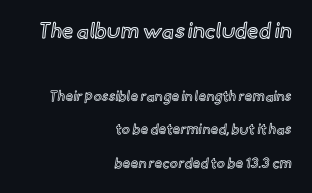
{"underline": "no", "align": "right", "line_spacing": "loose", "line_spacing_ratio": 2.42, "letter_spacing": "normal", "letter_spacing_em": 0.0, "larger_block": "first", "size_ratio": 1.5, "glyph_px": 21}
